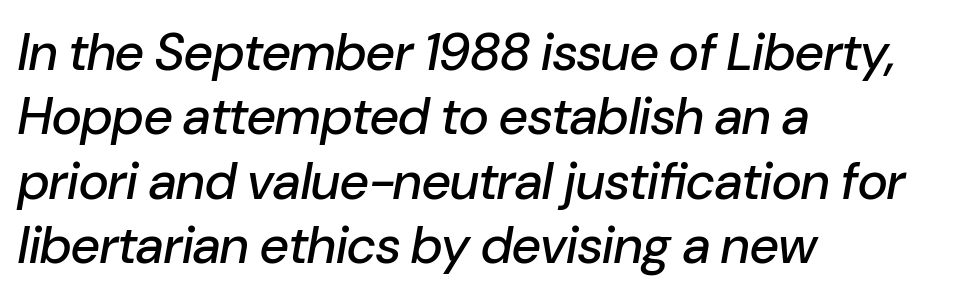
{"italic": "yes", "lean": "right", "slant_degrees": 10, "width": "normal", "stroke_contrast": "low", "x_height": "medium", "monospaced": "no", "underline": "no", "align": "left", "line_spacing_ratio": 1.24, "letter_spacing": "normal", "letter_spacing_em": 0.0, "glyph_px": 52}
